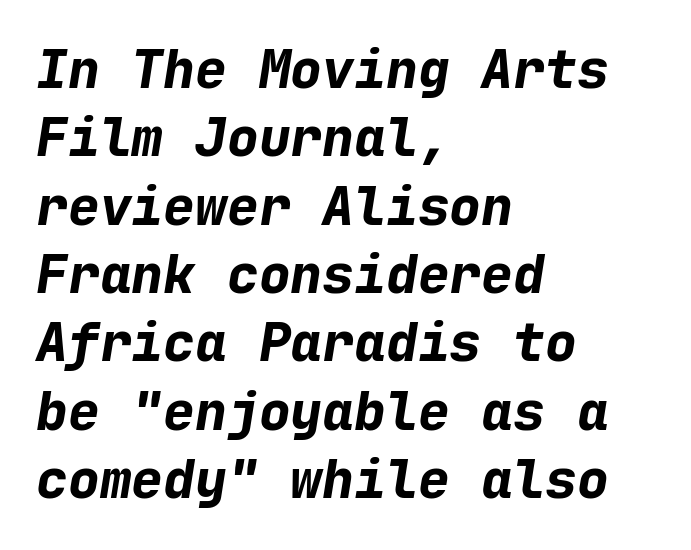
These lines keep a tight, regular rhythm from letter to letter. A normal amount of white space separates one row of letters from the next. Short and long lines alike share a common starting point at left. Fixed-width glyphs throughout — classic coding-font behaviour. Each row of text sits above clean, open space.
